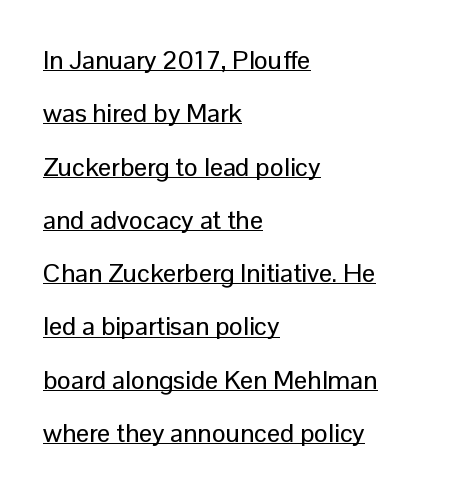
{"italic": "no", "underline": "yes", "align": "left", "line_spacing": "loose", "line_spacing_ratio": 2.05, "letter_spacing": "normal", "letter_spacing_em": 0.0, "glyph_px": 26}
